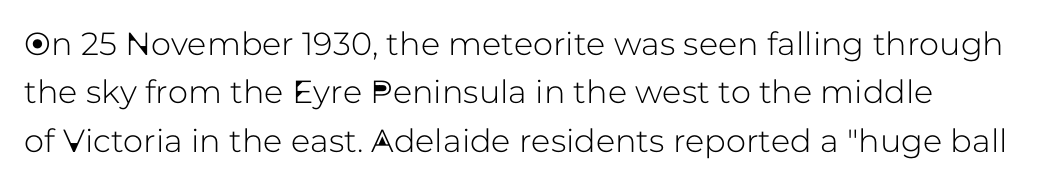
{"serif": "no", "italic": "no", "width": "normal", "stroke_contrast": "low", "x_height": "medium", "monospaced": "no", "underline": "no", "line_spacing": "normal", "line_spacing_ratio": 1.51, "letter_spacing": "normal", "letter_spacing_em": 0.0, "glyph_px": 32}
